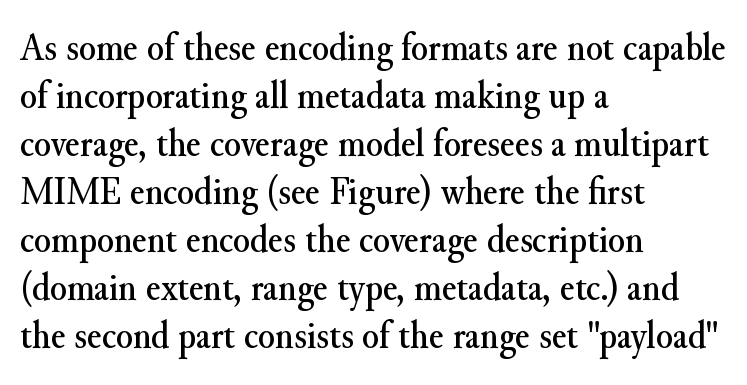
The image shows 39 px serif type, upright; set left-aligned, line spacing 1.23x, normal letter spacing, not underlined; medium stroke contrast and a small x-height.
